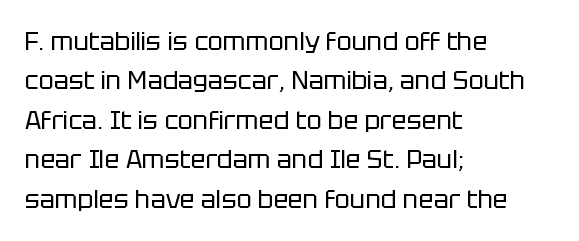
{"italic": "no", "bold": "no", "underline": "no", "align": "left", "line_spacing": "normal", "line_spacing_ratio": 1.58, "letter_spacing": "normal", "letter_spacing_em": 0.0, "glyph_px": 25}
